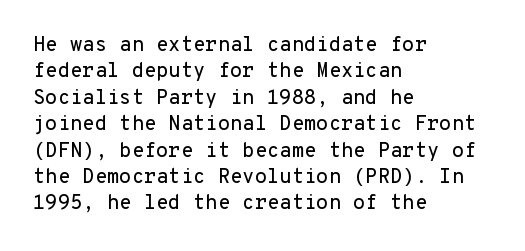
Q: Is the text italic (slanted)? A: No, it is upright.
Q: Is the text underlined? A: No.
Q: How is the paragraph aligned? A: Left-aligned.
Q: Is the spacing between letters normal or unusually wide? A: Normal.
Q: Is the spacing between lines tight, normal or loose? A: Normal.
